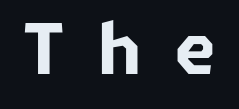
What kind of face is this? One without serifs — a sans. Tracking value appears strongly positive — letters spread wide. The string is rendered with underlining switched off. In terms of weight, the rendering is a true, heavy bold.
